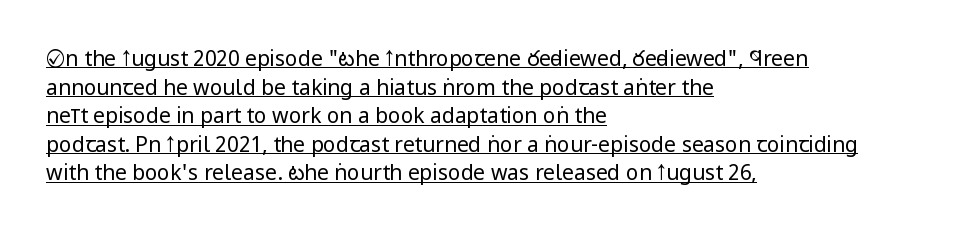
Q: Is the text bold? A: No.
Q: Is the text italic (slanted)? A: No, it is upright.
Q: Is the text underlined? A: Yes.
Q: How is the paragraph aligned? A: Left-aligned.
Q: Is the spacing between letters normal or unusually wide? A: Normal.
Q: Is the spacing between lines tight, normal or loose? A: Normal.
